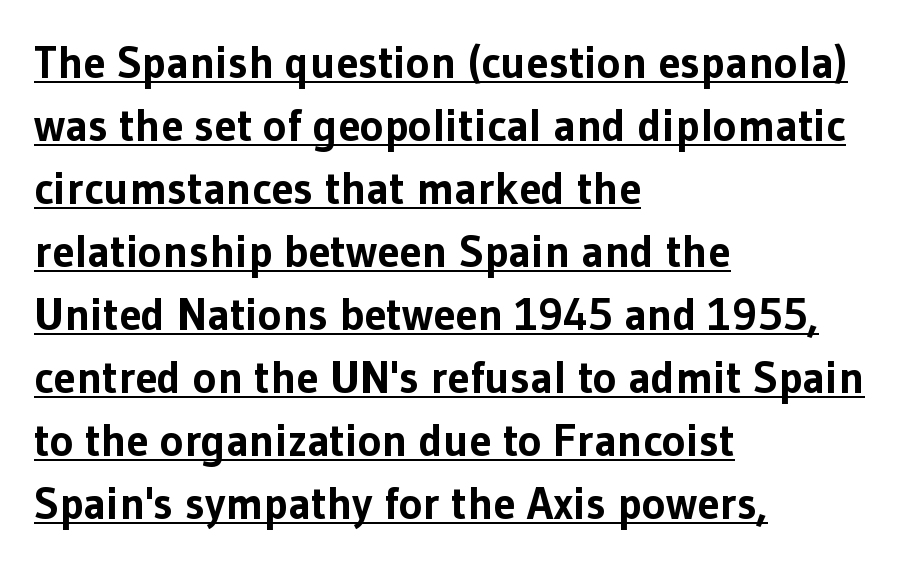
{"serif": "no", "italic": "no", "bold": "yes", "weight": "bold", "width": "normal", "stroke_contrast": "low", "x_height": "medium", "monospaced": "no", "underline": "yes", "align": "left", "line_spacing": "normal", "line_spacing_ratio": 1.4, "letter_spacing": "normal", "letter_spacing_em": 0.0, "glyph_px": 45}
